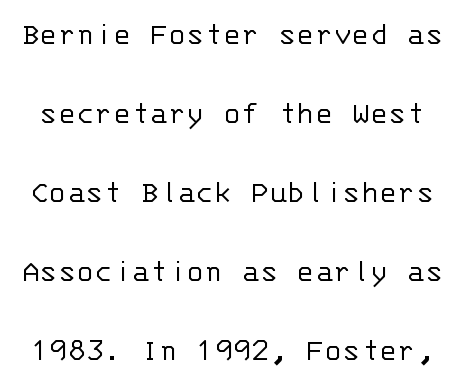
Successive baselines arrive slowly, with a big drop between each. Lines of text with bare space underneath. The horizontal fit of the characters is conventional and even. This is the regular roman posture of the typeface.
